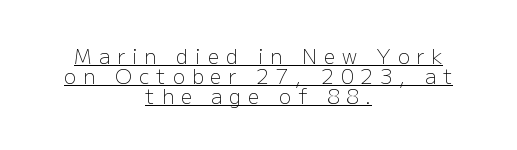
Q: Is the text bold? A: No.
Q: Is the text italic (slanted)? A: No, it is upright.
Q: Is the text underlined? A: Yes.
Q: How is the paragraph aligned? A: Centered.
Q: Is the spacing between letters normal or unusually wide? A: Unusually wide.
Q: Is the spacing between lines tight, normal or loose? A: Tight.
